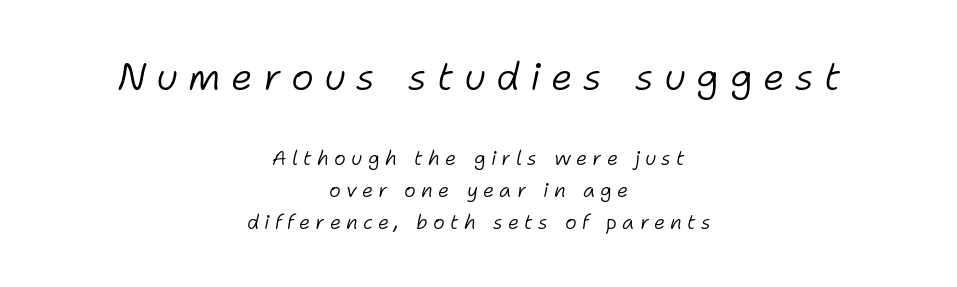
{"italic": "yes", "lean": "right", "slant_degrees": 11, "bold": "no", "weight": "light", "width": "normal", "stroke_contrast": "low", "x_height": "medium", "monospaced": "no", "underline": "no", "align": "center", "line_spacing": "normal", "line_spacing_ratio": 1.61, "letter_spacing": "wide", "letter_spacing_em": 0.26, "larger_block": "first", "size_ratio": 1.95, "glyph_px": 39}
